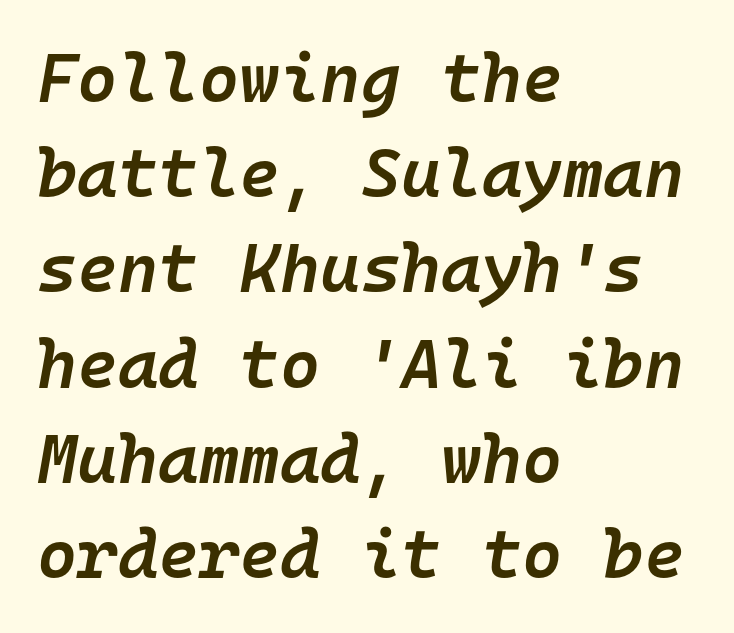
{"italic": "yes", "lean": "right", "slant_degrees": 10, "bold": "semi", "weight": "semibold", "width": "normal", "stroke_contrast": "low", "x_height": "medium", "monospaced": "yes", "underline": "no", "align": "left", "line_spacing": "normal", "line_spacing_ratio": 1.38, "letter_spacing": "normal", "letter_spacing_em": 0.0, "glyph_px": 69}
